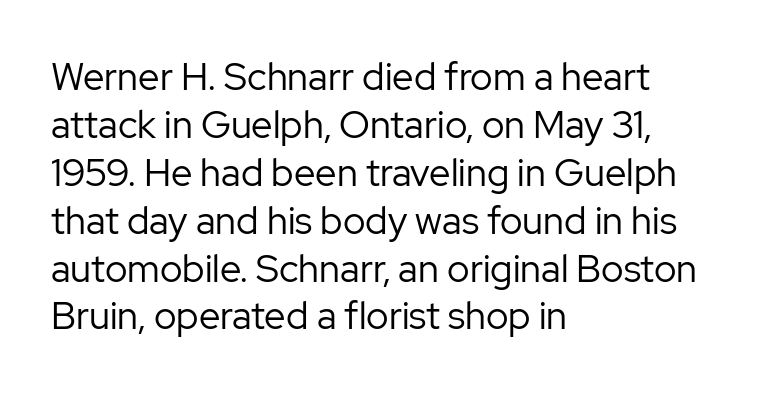
{"serif": "no", "italic": "no", "bold": "no", "weight": "regular", "width": "normal", "stroke_contrast": "low", "x_height": "medium", "monospaced": "no", "underline": "no", "align": "left", "line_spacing": "normal", "line_spacing_ratio": 1.26, "letter_spacing": "normal", "letter_spacing_em": 0.0, "glyph_px": 38}
